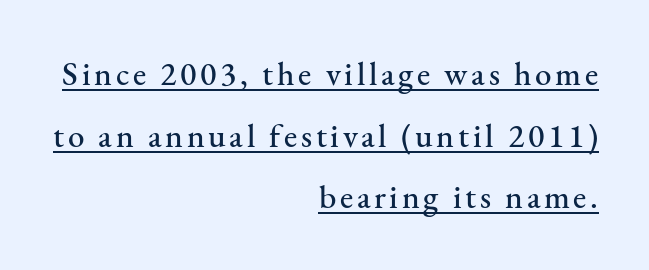
Q: Is the text italic (slanted)? A: No, it is upright.
Q: Is the typeface a serif or a sans-serif typeface? A: Serif.
Q: Is the text underlined? A: Yes.
Q: How is the paragraph aligned? A: Right-aligned.
Q: Width (condensed, normal, or wide)? A: Normal.
Q: Stroke contrast? A: Medium.
Q: x-height? A: Small.
Q: Monospaced? A: No.
